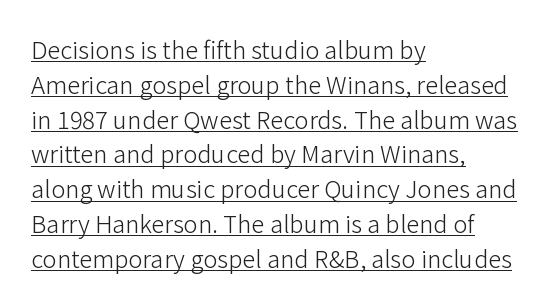
The image shows 24 px text type, upright; set left-aligned, normal line spacing (1.45x), normal letter spacing, underlined.
